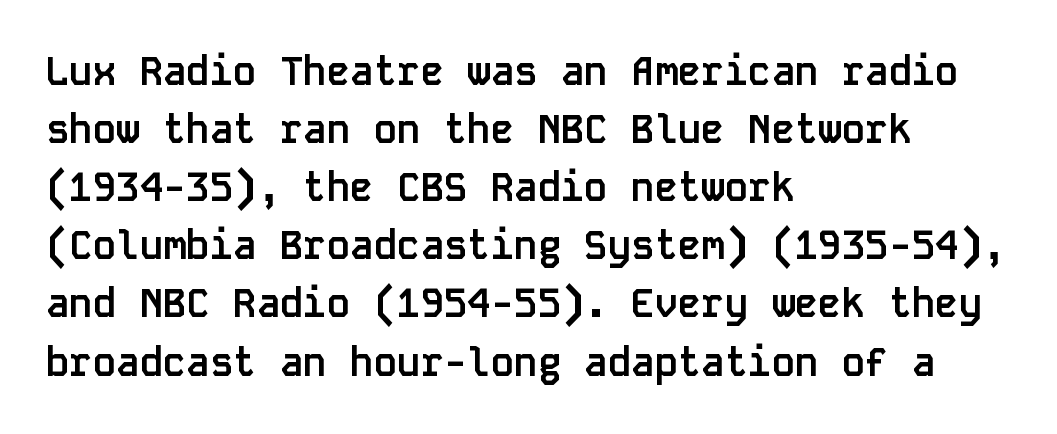
The image shows 39 px semibold sans-serif type, upright, monospaced; set left-aligned, normal line spacing (1.49x), normal letter spacing, not underlined; low stroke contrast and a large x-height.
